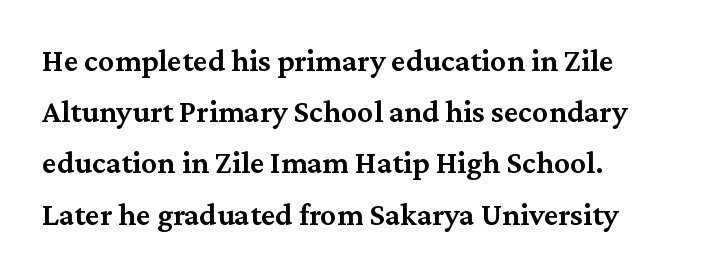
The image shows 32 px semibold serif type, upright; set normal line spacing (1.6x), normal letter spacing, not underlined; medium stroke contrast and a medium x-height.
